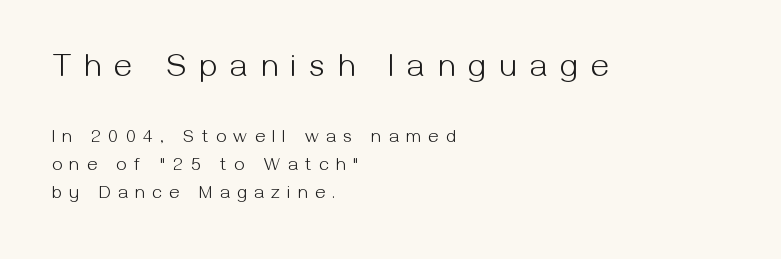
{"serif": "no", "italic": "no", "bold": "no", "weight": "light", "width": "normal", "stroke_contrast": "medium", "x_height": "medium", "monospaced": "no", "underline": "no", "align": "left", "line_spacing": "normal", "line_spacing_ratio": 1.56, "letter_spacing": "wide", "letter_spacing_em": 0.43, "larger_block": "first", "size_ratio": 1.78, "glyph_px": 32}
